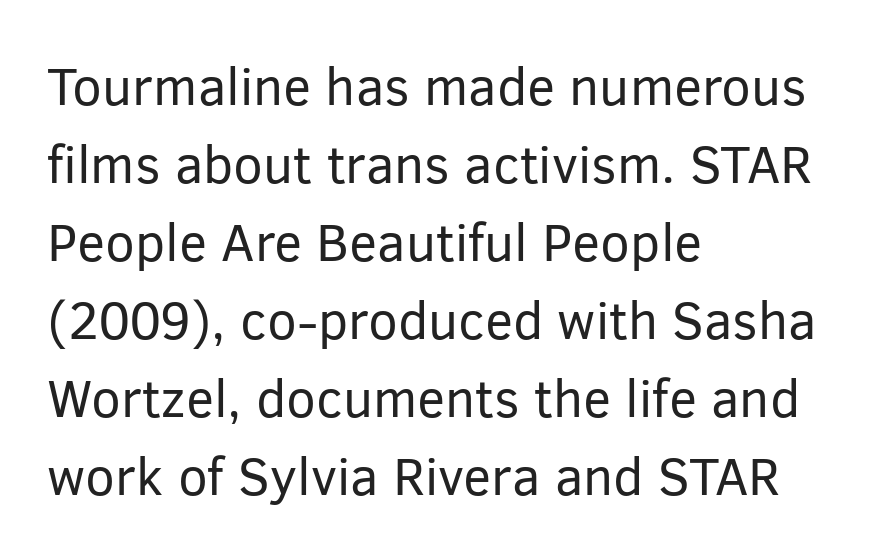
Q: Is the text bold? A: No.
Q: Is the text italic (slanted)? A: No, it is upright.
Q: Is the typeface a serif or a sans-serif typeface? A: Sans-serif.
Q: Is the text underlined? A: No.
Q: How is the paragraph aligned? A: Left-aligned.
Q: Is the spacing between letters normal or unusually wide? A: Normal.
Q: Is the spacing between lines tight, normal or loose? A: Normal.
Q: Width (condensed, normal, or wide)? A: Normal.
Q: Stroke contrast? A: Low.
Q: x-height? A: Medium.
Q: Monospaced? A: No.
